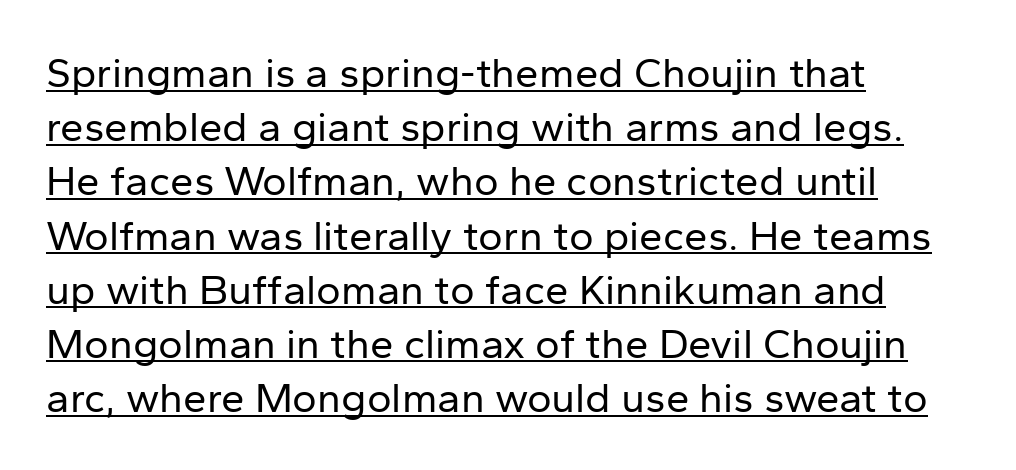
The image shows 42 px regular-weight sans-serif type, upright; set left-aligned, normal line spacing (1.29x), normal letter spacing, underlined; low stroke contrast and a medium x-height.
